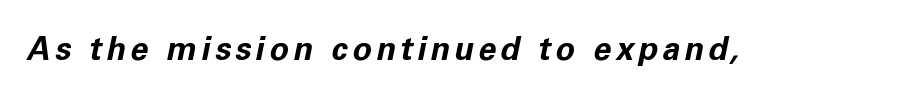
These lines carry a lot of weight — the face is fully bold. Underline: absent. Do the characters align in a grid? No, the font is proportional. Italic? Definitely — the glyphs are oblique.
